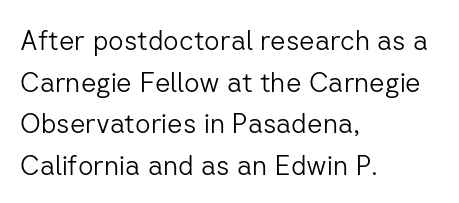
The image shows 27 px text type, upright; set left-aligned, normal line spacing (1.54x), normal letter spacing, not underlined.
